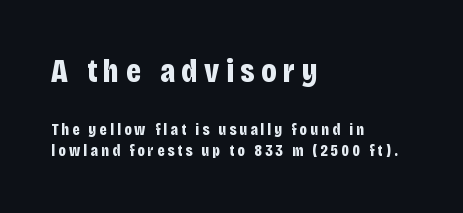
{"serif": "no", "italic": "no", "bold": "yes", "weight": "bold", "width": "condensed", "stroke_contrast": "low", "x_height": "large", "monospaced": "no", "underline": "no", "align": "left", "line_spacing": "normal", "line_spacing_ratio": 1.3, "letter_spacing": "wide", "letter_spacing_em": 0.2, "larger_block": "first", "size_ratio": 2.06, "glyph_px": 33}
